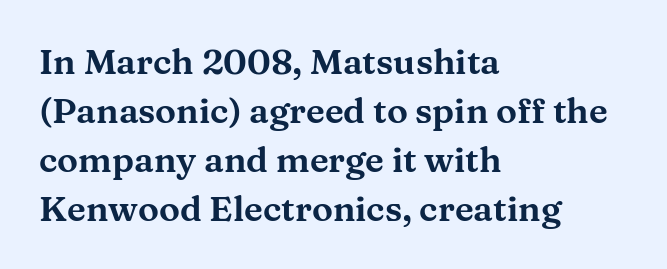
Is the block centered? No — it sits flush against the left margin. Here the glyphs are tracked normally, forming tight word shapes. A typesetter would mark this as roman, not italic. You could not count columns in this text — the font is proportionally spaced. The vertical gap from one line to the next is medium. The characters display serif detailing at their extremities.
